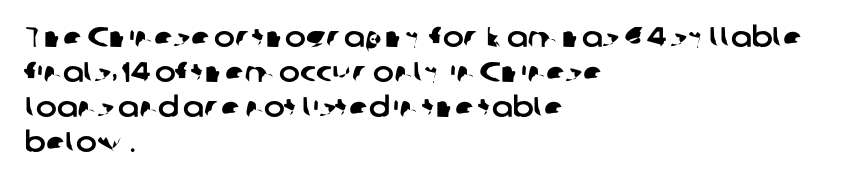
Horizontal bands of white between lines are of average thickness. The zone under the glyphs is completely vacant. Honestly, the letter spacing is just normal — you wouldn't notice it. The glyphs in this specimen are sans serif.
